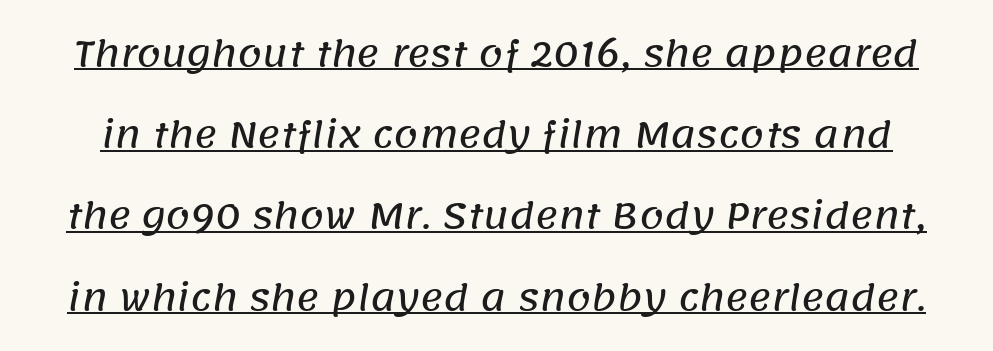
Looks like someone drew a line under every word here. The lines are spread far apart with generous leading. Proportional: the letters do not fall into vertical columns. Is this a sans? Yes — the strokes have no serifs. There is no visible air inserted between adjacent glyphs.
